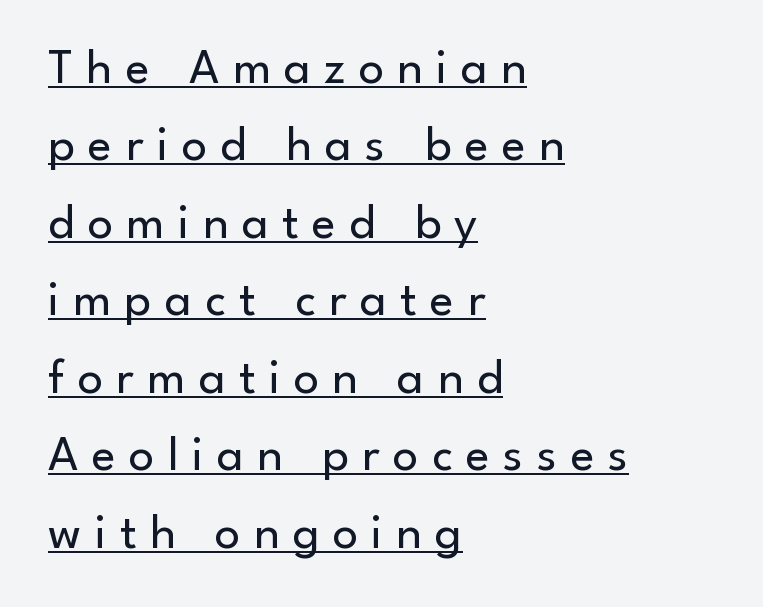
{"serif": "no", "italic": "no", "bold": "no", "weight": "regular", "width": "normal", "stroke_contrast": "low", "x_height": "small", "monospaced": "no", "underline": "yes", "align": "left", "line_spacing": "normal", "line_spacing_ratio": 1.55, "letter_spacing": "wide", "letter_spacing_em": 0.27, "glyph_px": 50}
